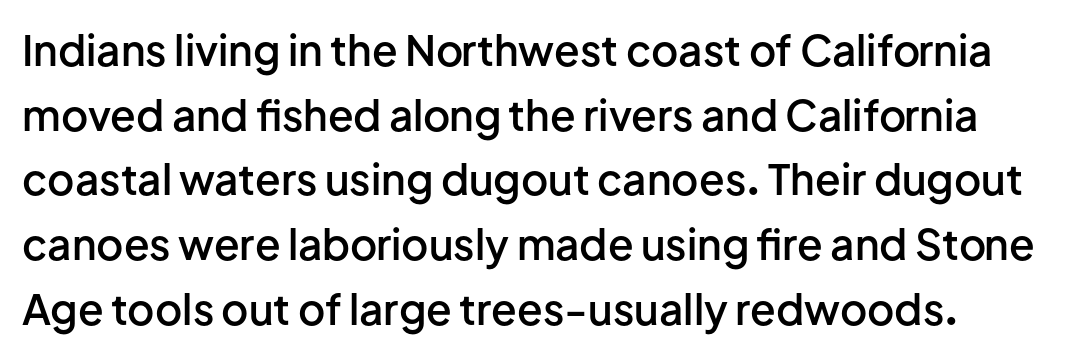
The image shows 42 px semibold sans-serif type, upright; set normal line spacing (1.54x), normal letter spacing, not underlined; low stroke contrast and a medium x-height.
